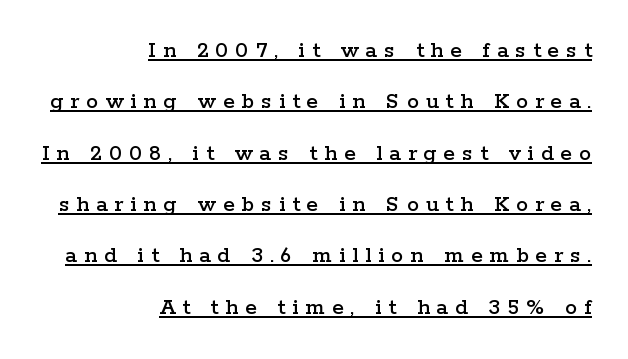
{"italic": "no", "underline": "yes", "align": "right", "line_spacing": "loose", "line_spacing_ratio": 2.14, "letter_spacing": "wide", "letter_spacing_em": 0.29, "glyph_px": 24}
